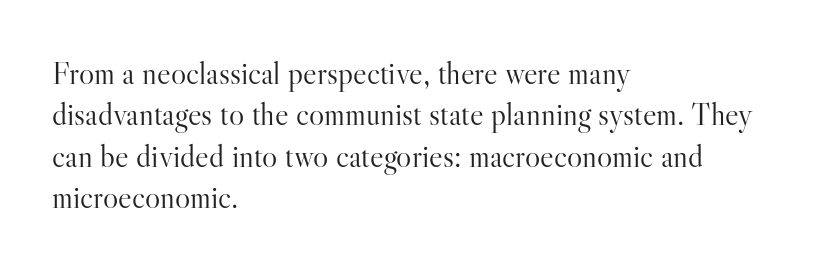
The image shows 32 px light serif type, upright; set left-aligned, normal line spacing (1.29x), normal letter spacing, not underlined; high stroke contrast and a small x-height.
